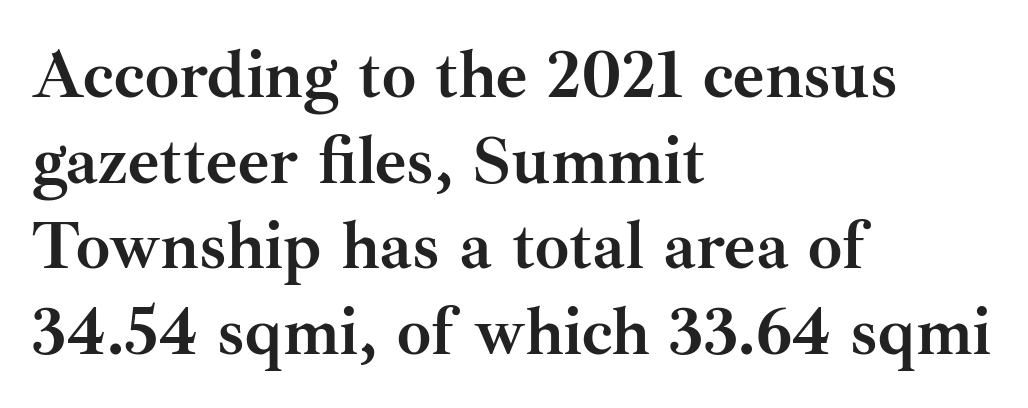
{"serif": "yes", "italic": "no", "bold": "yes", "weight": "semibold", "width": "normal", "stroke_contrast": "medium", "x_height": "small", "monospaced": "no", "underline": "no", "align": "left", "line_spacing": "normal", "line_spacing_ratio": 1.26, "letter_spacing": "normal", "letter_spacing_em": 0.0, "glyph_px": 68}
